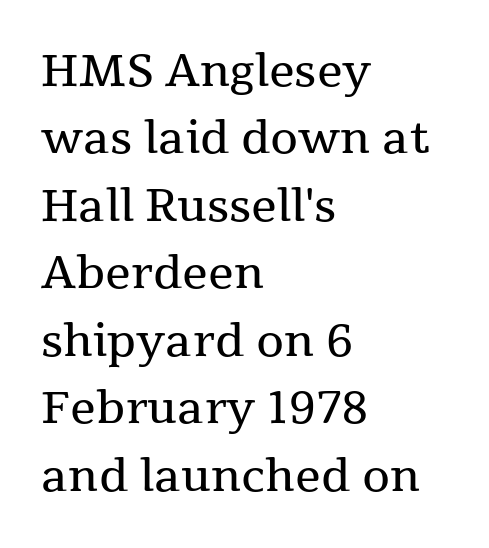
The image shows 45 px regular-weight serif type, upright; set left-aligned, normal line spacing (1.5x), normal letter spacing, not underlined; medium stroke contrast and a medium x-height.
